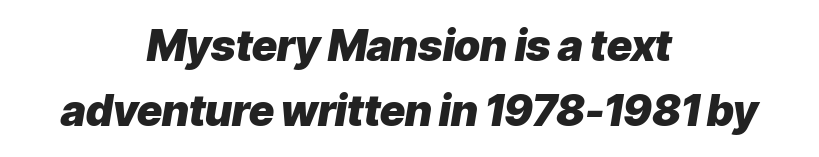
{"italic": "yes", "lean": "right", "slant_degrees": 9, "bold": "yes", "weight": "heavy", "width": "normal", "stroke_contrast": "low", "x_height": "medium", "monospaced": "no", "underline": "no", "align": "center", "line_spacing": "normal", "line_spacing_ratio": 1.52, "letter_spacing": "normal", "letter_spacing_em": 0.0, "glyph_px": 43}
